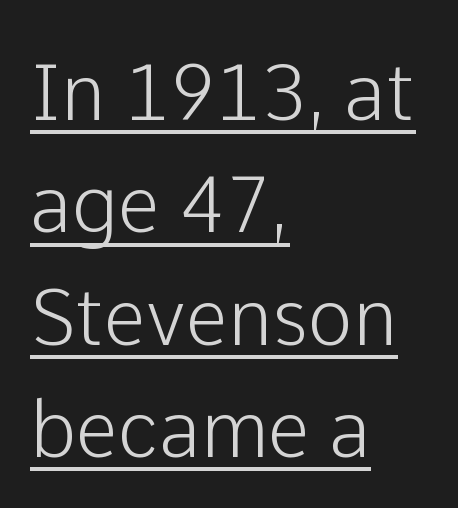
The image shows 77 px sans-serif type, upright; set left-aligned, normal line spacing (1.46x), normal letter spacing, underlined; low stroke contrast and a medium x-height.
